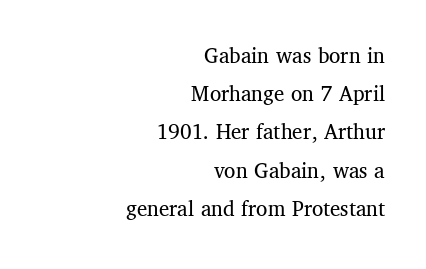
{"italic": "no", "bold": "no", "underline": "no", "align": "right", "line_spacing": "normal", "line_spacing_ratio": 1.66, "letter_spacing": "normal", "letter_spacing_em": 0.0, "glyph_px": 23}
